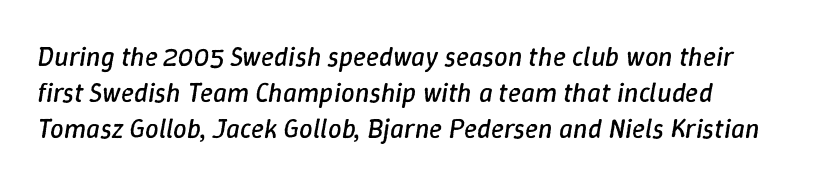
The image shows 27 px text type, italic (leaning right); set left-aligned, normal line spacing (1.34x), normal letter spacing, not underlined.
